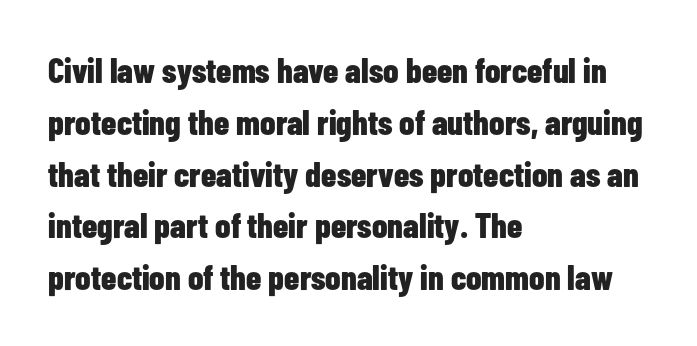
{"serif": "no", "italic": "no", "bold": "yes", "weight": "bold", "width": "condensed", "stroke_contrast": "low", "x_height": "medium", "monospaced": "no", "underline": "no", "align": "left", "line_spacing": "normal", "line_spacing_ratio": 1.48, "letter_spacing": "normal", "letter_spacing_em": 0.0, "glyph_px": 35}
